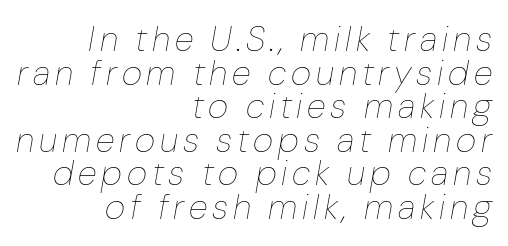
Q: Is the text bold? A: No.
Q: Is the text italic (slanted)? A: Yes, it leans right by about 10 degrees.
Q: Is the text underlined? A: No.
Q: How is the paragraph aligned? A: Right-aligned.
Q: Is the spacing between lines tight, normal or loose? A: Tight.
Q: Width (condensed, normal, or wide)? A: Normal.
Q: Stroke contrast? A: Low.
Q: x-height? A: Medium.
Q: Monospaced? A: No.
